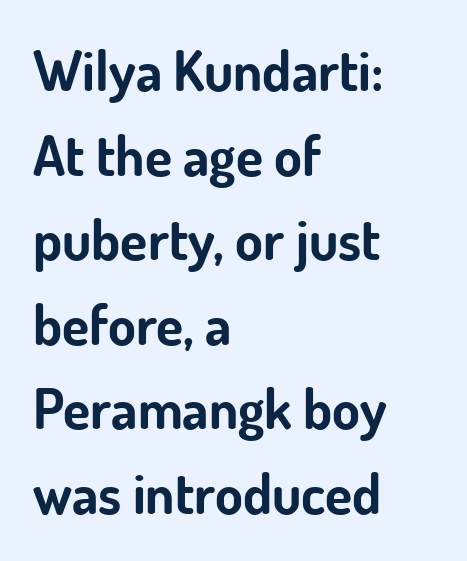
Q: Is the text bold? A: Yes.
Q: Is the text italic (slanted)? A: No, it is upright.
Q: Is the typeface a serif or a sans-serif typeface? A: Sans-serif.
Q: Is the text underlined? A: No.
Q: How is the paragraph aligned? A: Left-aligned.
Q: Is the spacing between letters normal or unusually wide? A: Normal.
Q: Is the spacing between lines tight, normal or loose? A: Normal.
Q: Width (condensed, normal, or wide)? A: Normal.
Q: Stroke contrast? A: Low.
Q: x-height? A: Small.
Q: Monospaced? A: No.
